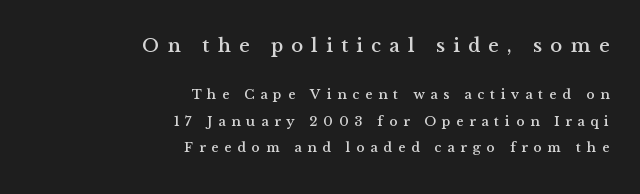
Q: Is the text italic (slanted)? A: No, it is upright.
Q: Is the text underlined? A: No.
Q: How is the paragraph aligned? A: Right-aligned.
Q: Is the spacing between letters normal or unusually wide? A: Unusually wide.
Q: Which block of text is set in a larger size, the first (top) or the second (bottom)? A: The first (top) one.
